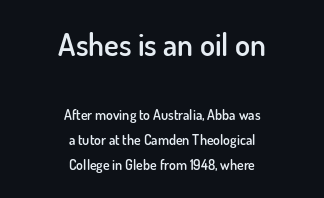
{"serif": "no", "italic": "no", "bold": "semi", "weight": "semibold", "width": "normal", "stroke_contrast": "low", "x_height": "small", "monospaced": "no", "underline": "no", "align": "center", "line_spacing_ratio": 1.8, "letter_spacing": "normal", "letter_spacing_em": 0.0, "larger_block": "first", "size_ratio": 2.21, "glyph_px": 31}
